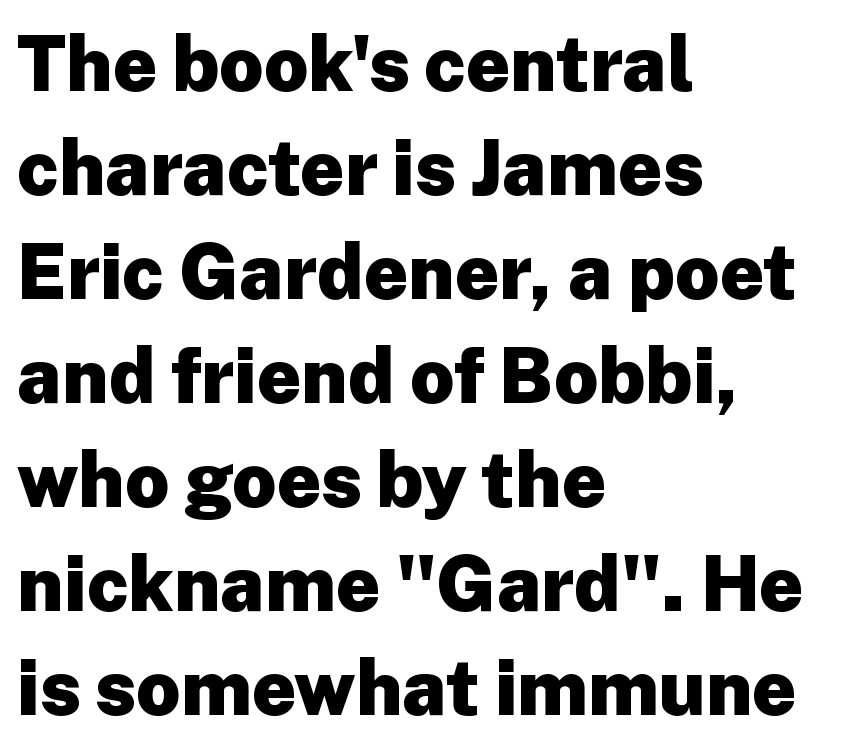
{"serif": "no", "italic": "no", "bold": "yes", "weight": "heavy", "width": "normal", "stroke_contrast": "low", "x_height": "medium", "monospaced": "no", "underline": "no", "align": "left", "line_spacing": "normal", "line_spacing_ratio": 1.35, "letter_spacing": "normal", "letter_spacing_em": 0.0, "glyph_px": 77}
